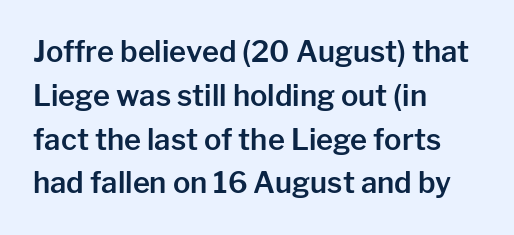
Q: Is the text italic (slanted)? A: No, it is upright.
Q: Is the typeface a serif or a sans-serif typeface? A: Sans-serif.
Q: Is the text underlined? A: No.
Q: How is the paragraph aligned? A: Left-aligned.
Q: Is the spacing between letters normal or unusually wide? A: Normal.
Q: Is the spacing between lines tight, normal or loose? A: Normal.
Q: Width (condensed, normal, or wide)? A: Normal.
Q: Stroke contrast? A: Low.
Q: x-height? A: Medium.
Q: Monospaced? A: No.
